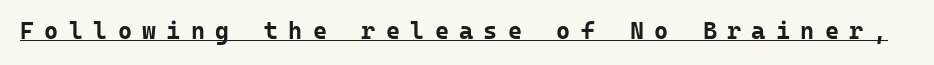
The image shows 24 px bold type, upright; set unusually wide letter spacing (+0.43 em), underlined.
